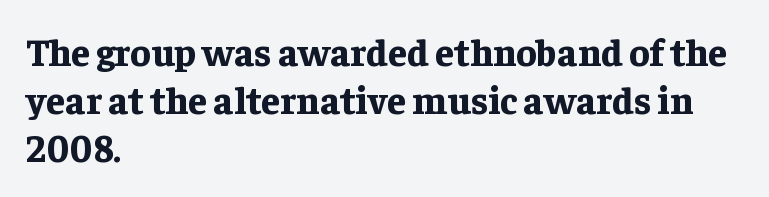
The image shows 38 px bold serif type, upright; set left-aligned, normal line spacing (1.26x), normal letter spacing, not underlined; low stroke contrast and a medium x-height.
